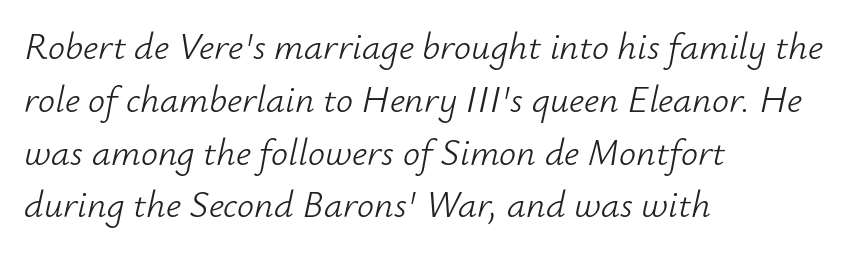
The image shows 38 px light type, italic (leaning right); set left-aligned, normal line spacing (1.39x), normal letter spacing, not underlined; low stroke contrast and a small x-height.
